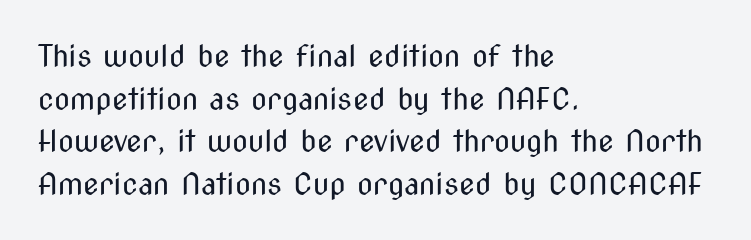
The image shows 29 px regular-weight, condensed sans-serif type, upright; set left-aligned, normal line spacing (1.47x), normal letter spacing, not underlined; medium stroke contrast and a medium x-height.
